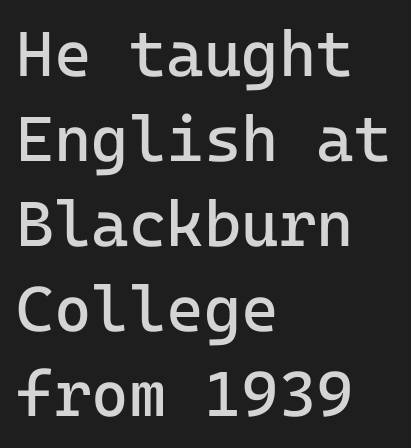
Q: Is the text bold? A: No.
Q: Is the text italic (slanted)? A: No, it is upright.
Q: Is the typeface a serif or a sans-serif typeface? A: Sans-serif.
Q: Is the text underlined? A: No.
Q: How is the paragraph aligned? A: Left-aligned.
Q: Is the spacing between letters normal or unusually wide? A: Normal.
Q: Is the spacing between lines tight, normal or loose? A: Normal.
Q: Width (condensed, normal, or wide)? A: Normal.
Q: Stroke contrast? A: Low.
Q: x-height? A: Medium.
Q: Monospaced? A: Yes.
